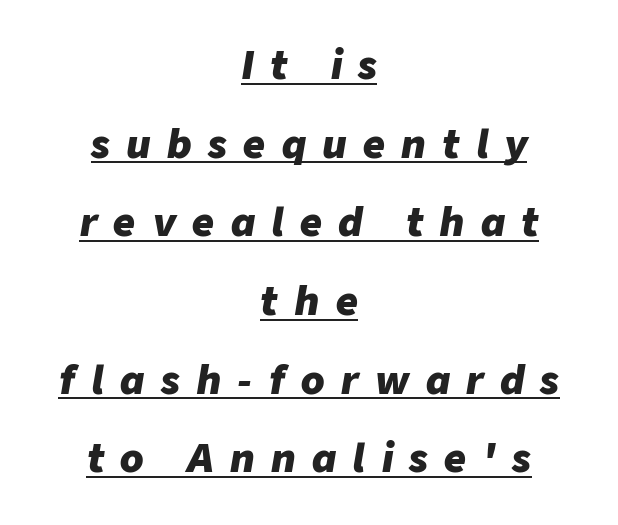
Q: Is the text bold? A: Yes.
Q: Is the text italic (slanted)? A: Yes, it leans right by about 9 degrees.
Q: Is the text underlined? A: Yes.
Q: How is the paragraph aligned? A: Centered.
Q: Is the spacing between letters normal or unusually wide? A: Unusually wide.
Q: Is the spacing between lines tight, normal or loose? A: Loose.
Q: Width (condensed, normal, or wide)? A: Normal.
Q: Stroke contrast? A: Low.
Q: x-height? A: Medium.
Q: Monospaced? A: No.
